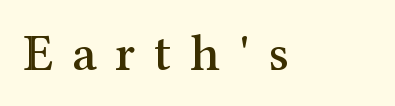
Q: Is the text italic (slanted)? A: No, it is upright.
Q: Is the typeface a serif or a sans-serif typeface? A: Serif.
Q: Is the text underlined? A: No.
Q: Is the spacing between letters normal or unusually wide? A: Unusually wide.
Q: Width (condensed, normal, or wide)? A: Normal.
Q: Stroke contrast? A: Medium.
Q: x-height? A: Medium.
Q: Monospaced? A: No.
